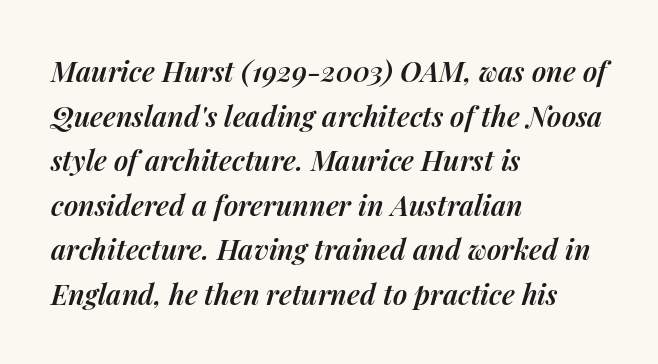
{"italic": "yes", "lean": "right", "slant_degrees": 14, "bold": "semi", "weight": "semibold", "width": "normal", "stroke_contrast": "medium", "x_height": "medium", "monospaced": "no", "underline": "no", "align": "left", "line_spacing": "normal", "line_spacing_ratio": 1.59, "letter_spacing": "normal", "letter_spacing_em": 0.0, "glyph_px": 28}
